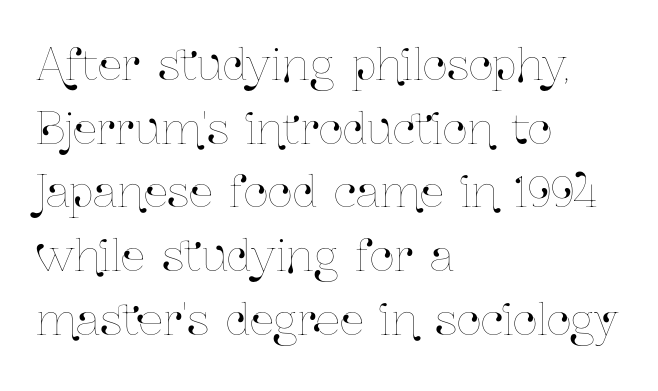
{"italic": "no", "width": "condensed", "stroke_contrast": "low", "x_height": "medium", "monospaced": "no", "underline": "no", "align": "left", "line_spacing": "normal", "line_spacing_ratio": 1.48, "letter_spacing": "normal", "letter_spacing_em": 0.0, "glyph_px": 43}
